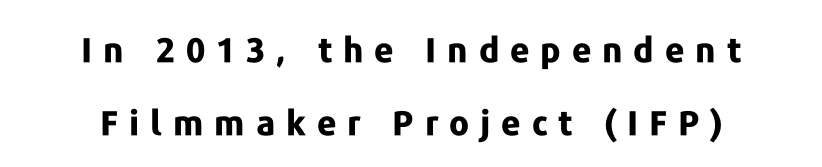
Q: Is the text bold? A: Yes.
Q: Is the text italic (slanted)? A: No, it is upright.
Q: Is the typeface a serif or a sans-serif typeface? A: Sans-serif.
Q: Is the text underlined? A: No.
Q: How is the paragraph aligned? A: Centered.
Q: Is the spacing between letters normal or unusually wide? A: Unusually wide.
Q: Is the spacing between lines tight, normal or loose? A: Loose.
Q: Width (condensed, normal, or wide)? A: Normal.
Q: Stroke contrast? A: Low.
Q: x-height? A: Medium.
Q: Monospaced? A: No.
